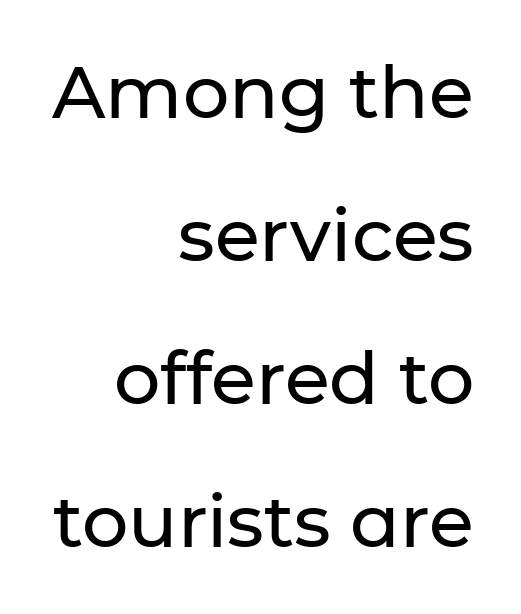
Just letters on the line, the space beneath them empty. Unlike a traditional serif, this face leaves its strokes unadorned. You could call the tracking neutral — neither tight nor loose. Ascenders rise straight up at ninety degrees. Compared with typical paragraphs, the rows here are farther apart.
